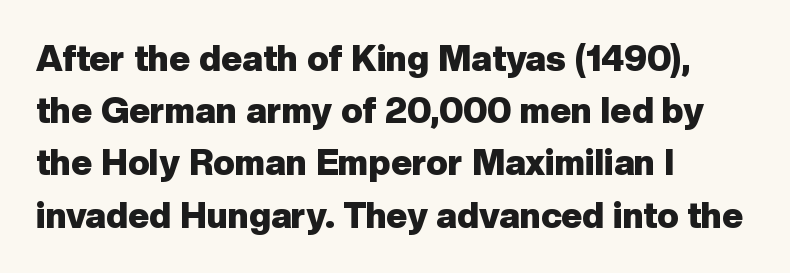
The image shows 36 px heavy sans-serif type, upright; set left-aligned, normal line spacing (1.45x), normal letter spacing, not underlined; low stroke contrast and a medium x-height.
